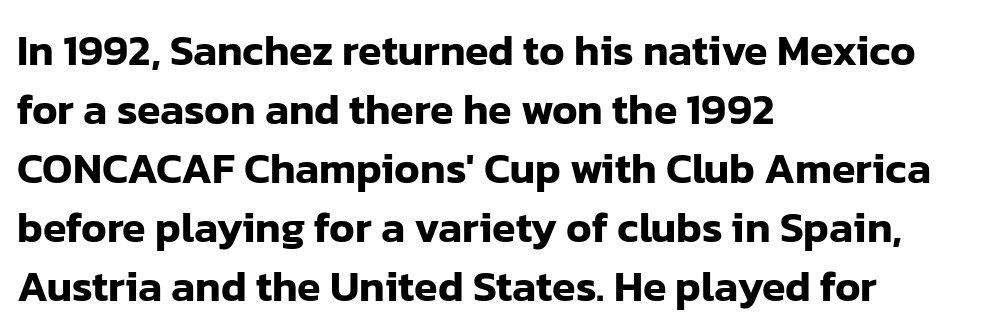
{"serif": "no", "italic": "no", "width": "normal", "stroke_contrast": "low", "x_height": "medium", "monospaced": "no", "underline": "no", "align": "left", "line_spacing": "normal", "line_spacing_ratio": 1.37, "letter_spacing": "normal", "letter_spacing_em": 0.0, "glyph_px": 43}
